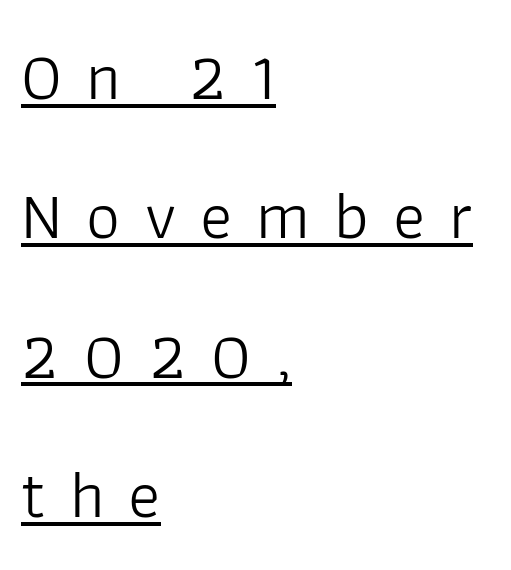
A student would call this left alignment; a typographer would say flush left, rag right. This is not heavy type; no bold has been used. The line texture is sparse and dotted thanks to wide tracking. You can see a thin bar hugging the bottom of the glyphs.
